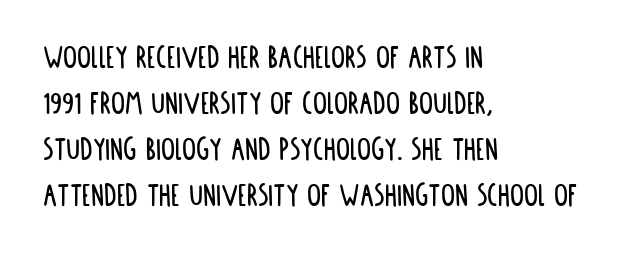
Q: Is the text italic (slanted)? A: No, it is upright.
Q: Is the typeface a serif or a sans-serif typeface? A: Sans-serif.
Q: Is the text underlined? A: No.
Q: How is the paragraph aligned? A: Left-aligned.
Q: Is the spacing between letters normal or unusually wide? A: Normal.
Q: Is the spacing between lines tight, normal or loose? A: Normal.
Q: Width (condensed, normal, or wide)? A: Condensed.
Q: Stroke contrast? A: Low.
Q: x-height? A: Large.
Q: Monospaced? A: No.
